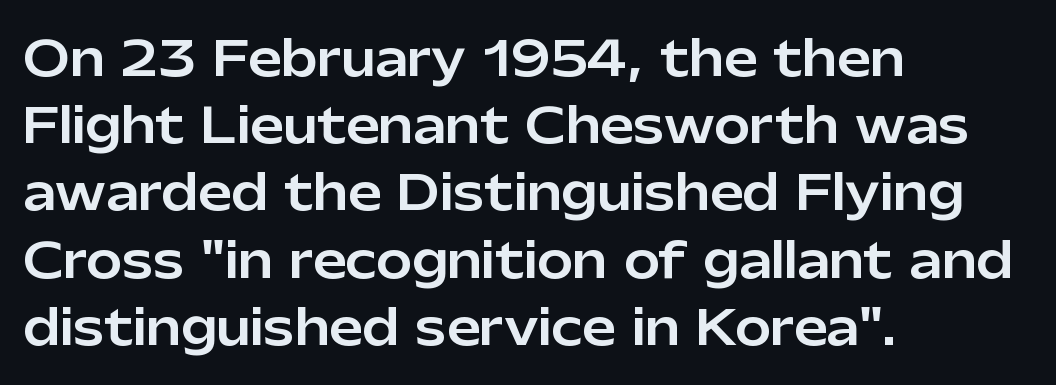
{"serif": "no", "italic": "no", "width": "normal", "stroke_contrast": "low", "x_height": "medium", "monospaced": "no", "underline": "no", "align": "left", "line_spacing": "normal", "line_spacing_ratio": 1.4, "letter_spacing": "normal", "letter_spacing_em": 0.0, "glyph_px": 48}
